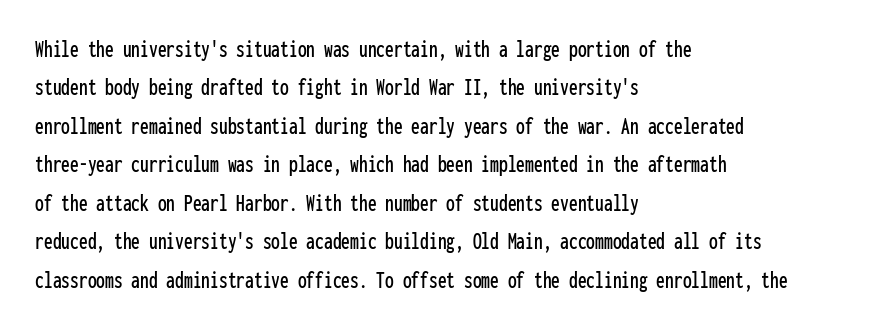
{"italic": "no", "underline": "no", "align": "left", "line_spacing": "normal", "line_spacing_ratio": 1.54, "letter_spacing": "normal", "letter_spacing_em": 0.0, "glyph_px": 25}
